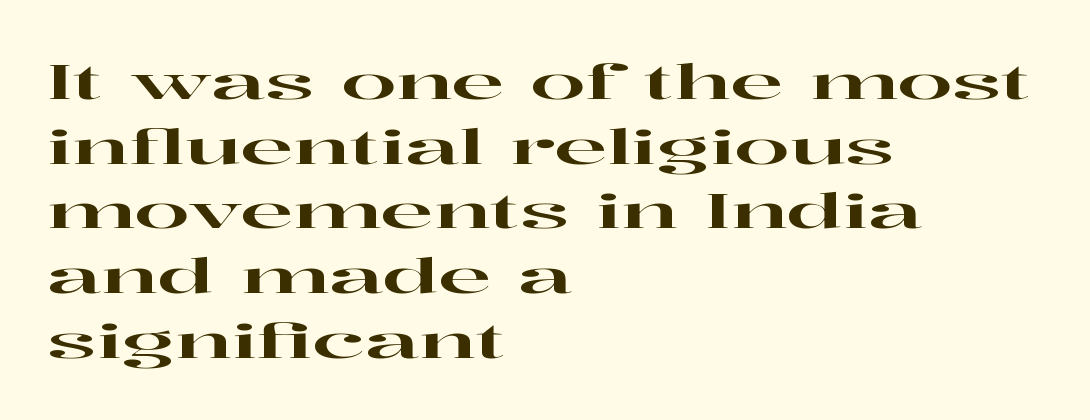
Observe the serifs anchoring each vertical stroke in this sample. The tracking reads as untouched default to a designer's eye. A typesetter would call this proportional, since set widths differ per character. Leading: standard. Only glyphs here, with clear space below each row. Posture: straight, roman, zero tilt.
